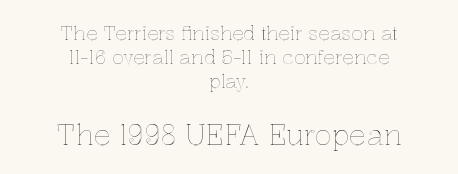
Q: Is the text italic (slanted)? A: No, it is upright.
Q: Is the text underlined? A: No.
Q: How is the paragraph aligned? A: Centered.
Q: Is the spacing between letters normal or unusually wide? A: Normal.
Q: Is the spacing between lines tight, normal or loose? A: Normal.
Q: Which block of text is set in a larger size, the first (top) or the second (bottom)? A: The second (bottom) one.
Q: Width (condensed, normal, or wide)? A: Normal.
Q: x-height? A: Medium.
Q: Monospaced? A: No.
